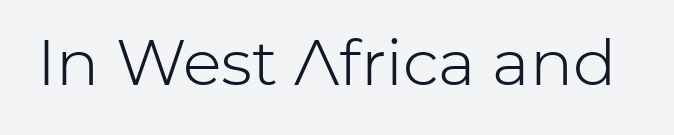
Underlining? Definitely not there. This sample has the flowing, uneven cadence of proportional lettering. Every character sits straight up, as roman type does. The cut favours lightness, reaching ordinary text weight at its darkest.
